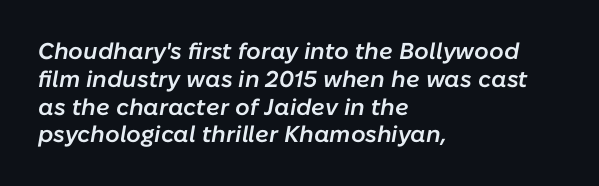
The image shows 23 px text type, italic (leaning right); set left-aligned, line spacing 1.21x, normal letter spacing, not underlined.
